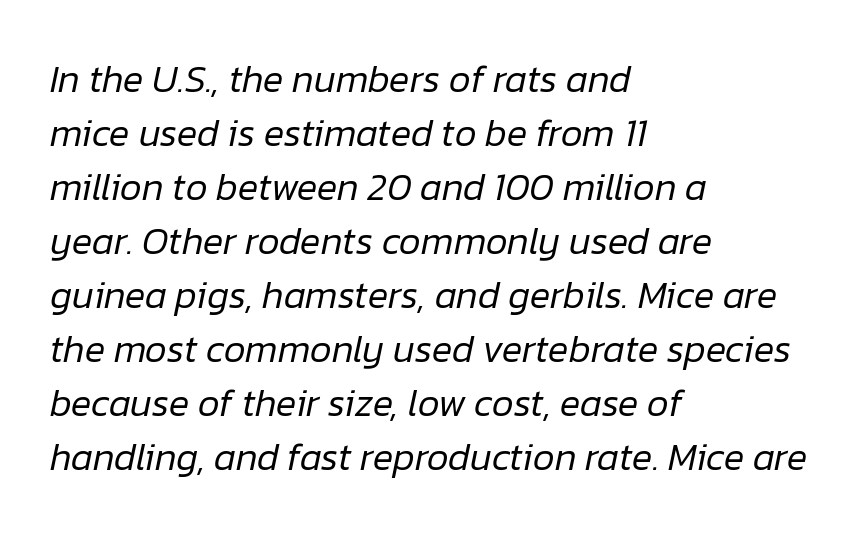
The lettering tilts uniformly, giving the passage an italic look. Is this a heavy cut? Hardly; it is regular or lighter. Glance below the letters and you will spot only blank space. The passage shown is typed in a proportional face where columns would drift.
